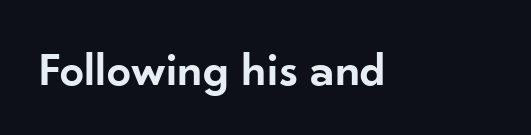
Glance below the letters and you will spot only blank space. Honestly, the letter spacing is just normal — you wouldn't notice it. Summary of weight: moderately heavy, a semibold. Every character sits straight up, as roman type does.
